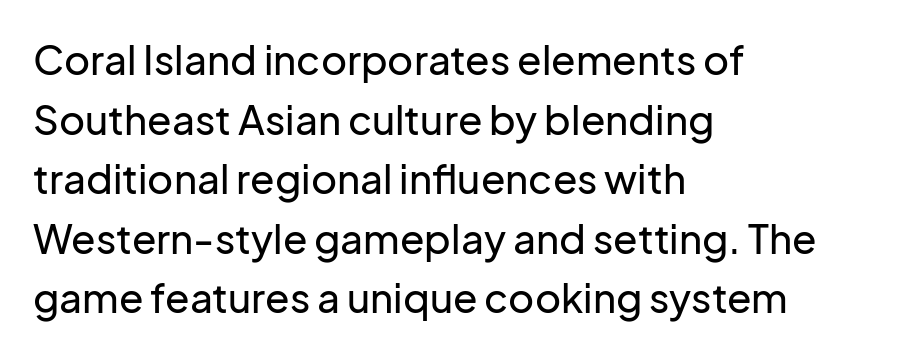
The image shows 40 px sans-serif type, upright; set left-aligned, normal line spacing (1.49x), normal letter spacing, not underlined; low stroke contrast and a medium x-height.
